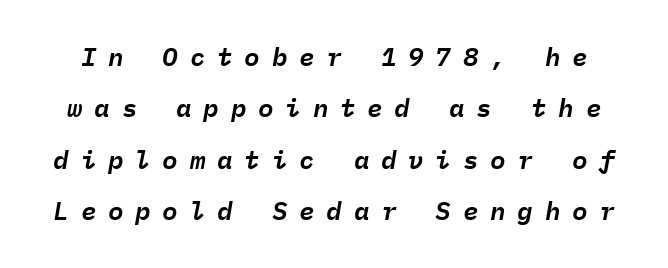
Q: Is the text italic (slanted)? A: Yes, it leans right by about 9 degrees.
Q: Is the text underlined? A: No.
Q: Is the spacing between letters normal or unusually wide? A: Unusually wide.
Q: Is the spacing between lines tight, normal or loose? A: Loose.
